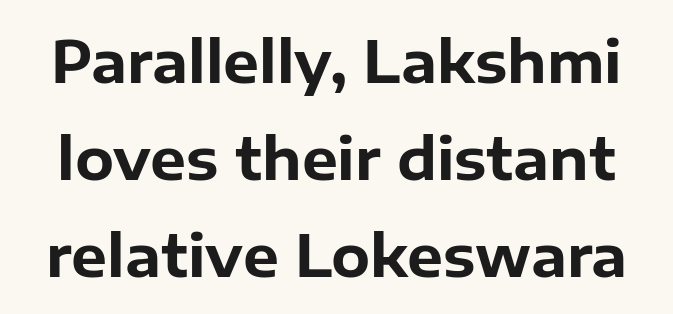
{"serif": "no", "italic": "no", "bold": "yes", "weight": "bold", "width": "normal", "stroke_contrast": "low", "x_height": "medium", "monospaced": "no", "underline": "no", "line_spacing": "normal", "line_spacing_ratio": 1.7, "letter_spacing": "normal", "letter_spacing_em": 0.0, "glyph_px": 57}
